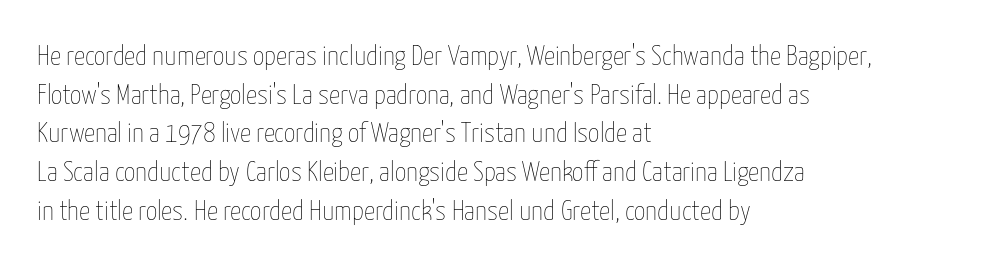
Q: Is the text bold? A: No.
Q: Is the text italic (slanted)? A: No, it is upright.
Q: Is the text underlined? A: No.
Q: How is the paragraph aligned? A: Left-aligned.
Q: Is the spacing between letters normal or unusually wide? A: Normal.
Q: Is the spacing between lines tight, normal or loose? A: Normal.
Q: Width (condensed, normal, or wide)? A: Condensed.
Q: Stroke contrast? A: Low.
Q: x-height? A: Medium.
Q: Monospaced? A: No.
